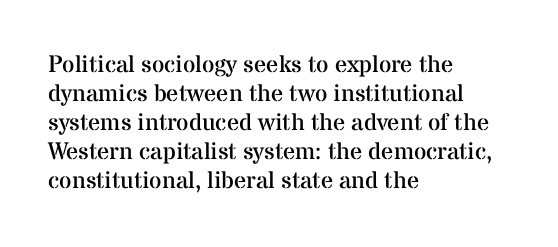
The strokes carry an ordinary text weight at most. Default kerning and tracking; the words read as compact shapes. The gap between lines stays unmarked. Does the lettering tilt? It doesn't — this is upright.
